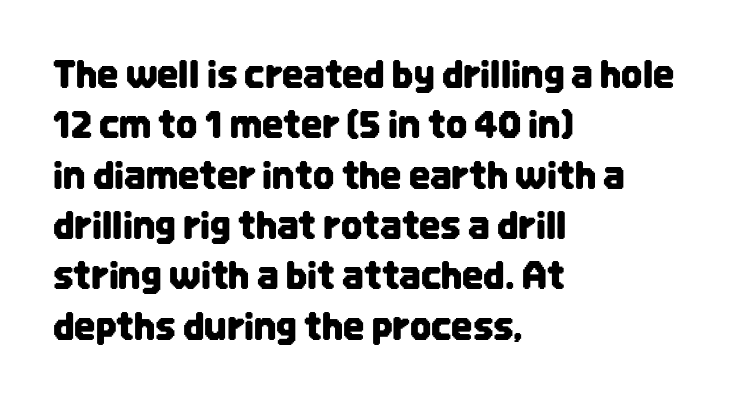
These lines stack with their left ends in a neat column. Just letters on the line, the space beneath them empty. Is the letter spacing exaggerated? No — it looks like the ordinary default. Notice how the stems are strictly vertical — no italics here. Honestly, the row spacing looks completely unremarkable. Note the varied advance widths — an 'i' is clearly narrower than an 'm'.
